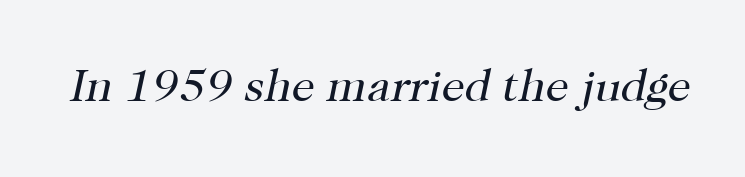
The area under the type is left untouched. Italic: yes, the glyphs are oblique. The typeface chosen for these lines features serifs. Do the characters align in a grid? No, the font is proportional. No heavy texture on the line: the type isn't bold. The type is set solid horizontally, with unmodified tracking.
